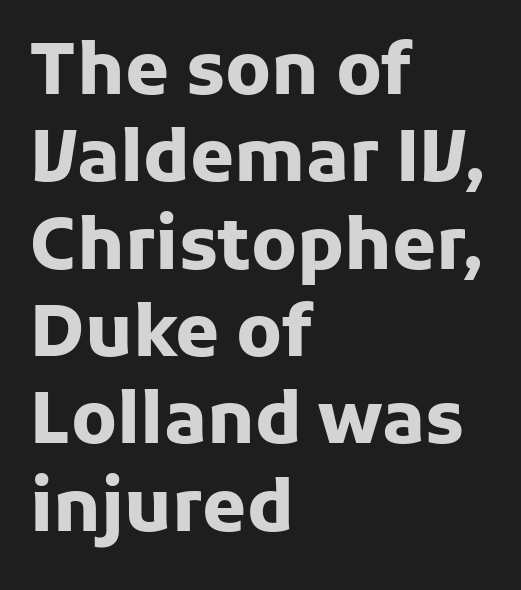
Horizontal alignment here is leftward, the default for most running prose. The passage shown is typed in a proportional face where columns would drift. The characters display no serif detailing; their extremities are plain. The passage shown is not underscored anywhere. Look at the tracking — it's just the regular setting, nothing added.
